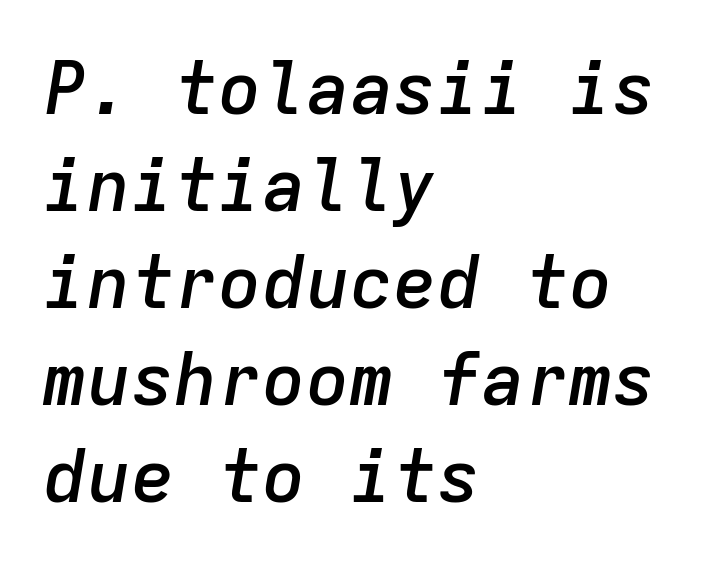
The image shows 73 px semibold type, italic (leaning right), monospaced; set left-aligned, normal line spacing (1.33x), normal letter spacing, not underlined; low stroke contrast and a medium x-height.
